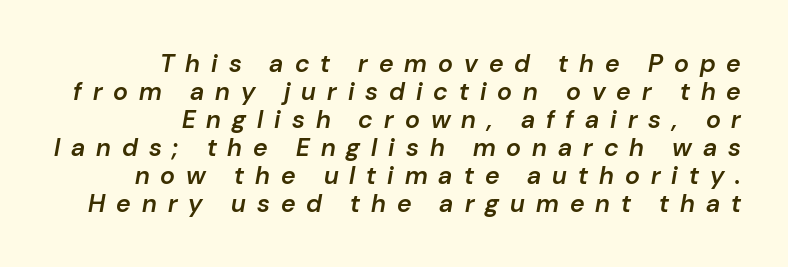
The image shows 25 px text type, italic (leaning right); set right-aligned, tight line spacing (1.12x), unusually wide letter spacing (+0.44 em), not underlined.
